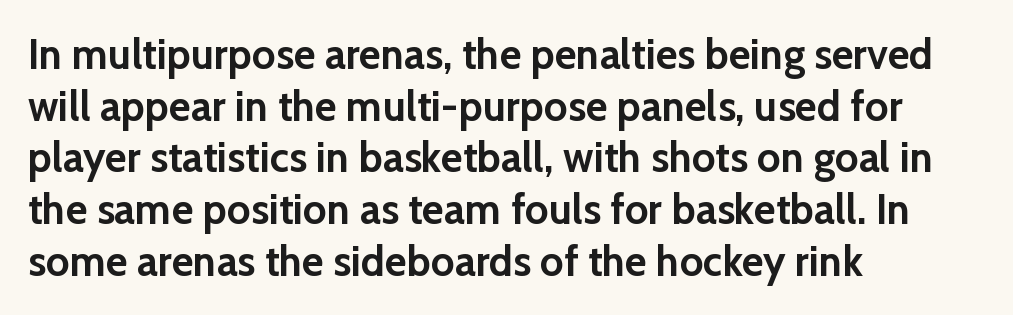
The image shows 42 px semibold sans-serif type, upright; set left-aligned, line spacing 1.23x, normal letter spacing, not underlined; low stroke contrast and a medium x-height.
